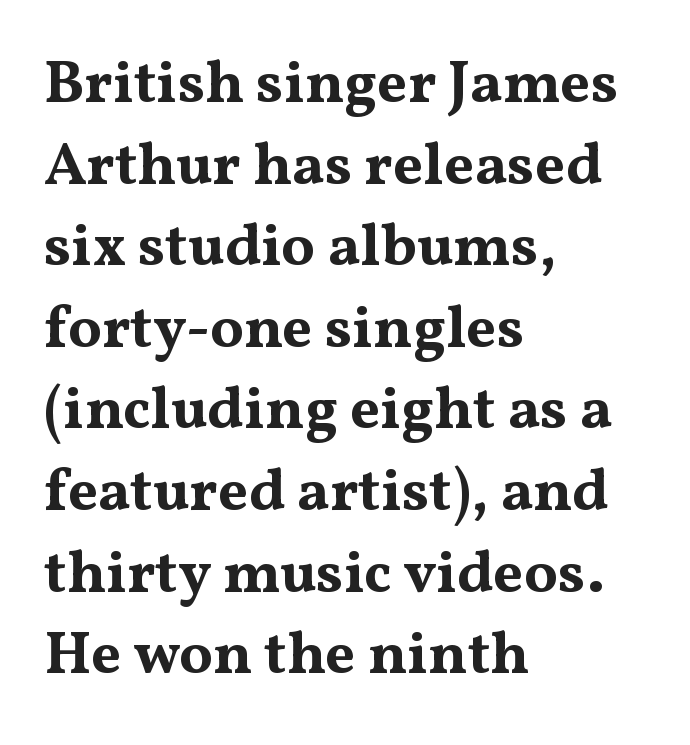
Q: Is the text bold? A: Yes.
Q: Is the text italic (slanted)? A: No, it is upright.
Q: Is the typeface a serif or a sans-serif typeface? A: Serif.
Q: Is the text underlined? A: No.
Q: How is the paragraph aligned? A: Left-aligned.
Q: Is the spacing between letters normal or unusually wide? A: Normal.
Q: Is the spacing between lines tight, normal or loose? A: Normal.
Q: Width (condensed, normal, or wide)? A: Wide.
Q: Stroke contrast? A: Medium.
Q: x-height? A: Medium.
Q: Monospaced? A: No.
